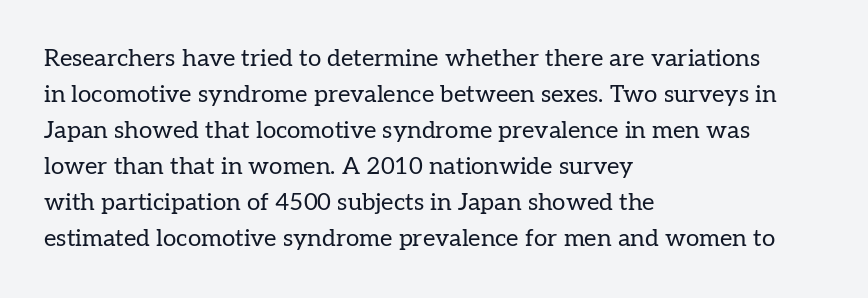
{"italic": "no", "bold": "no", "underline": "no", "align": "left", "line_spacing": "normal", "line_spacing_ratio": 1.5, "letter_spacing": "normal", "letter_spacing_em": 0.0, "glyph_px": 24}
